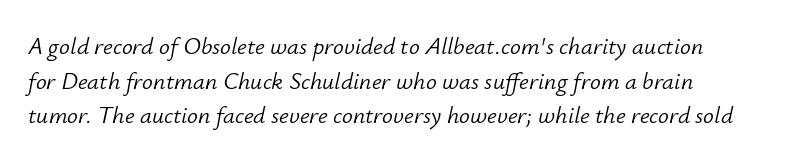
Vertical spacing — default. There is no visible air inserted between adjacent glyphs. Leftover space on each line is placed entirely after the last word. An italicized treatment has been applied to the whole sample. Weight: regular or lighter.
